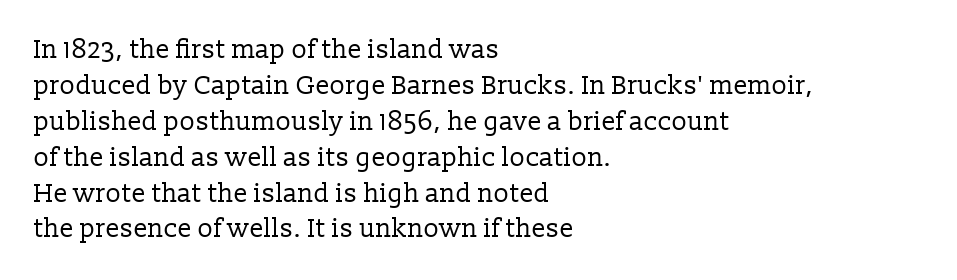
The characters are drawn with everyday or finer stroke widths. Line beginnings align vertically; line endings do not. Rule under the text: the space is simply empty. Words appear dense and cohesive because spacing is normal. Whoever set this chose a conventional vertical rhythm. Rendered with straight, roman letterforms.
